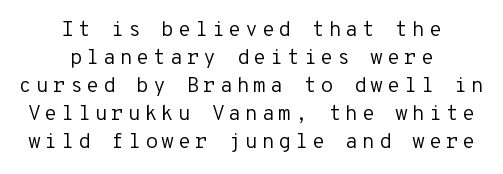
The image shows 21 px text type, upright; set centered, normal line spacing (1.33x), not underlined.
